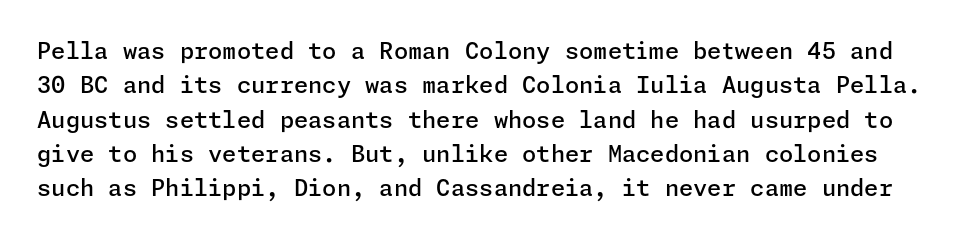
Italic: no, the glyphs are upright roman. Inter-character spacing is left at the font's built-in metrics. Semibold letterforms, between regular and bold. The passage shown stacks its lines at a standard gap.
